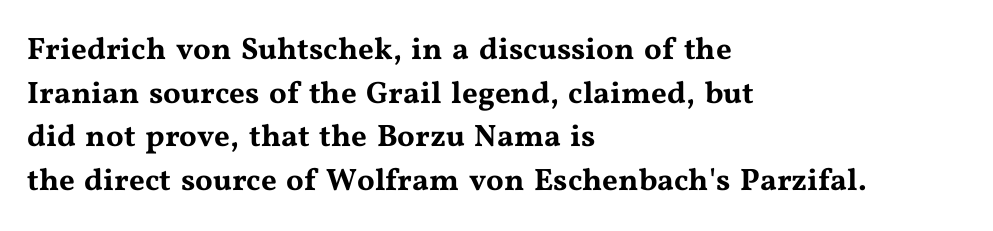
The image shows 31 px wide serif type, upright; set left-aligned, normal line spacing (1.41x), normal letter spacing, not underlined; medium stroke contrast and a medium x-height.
